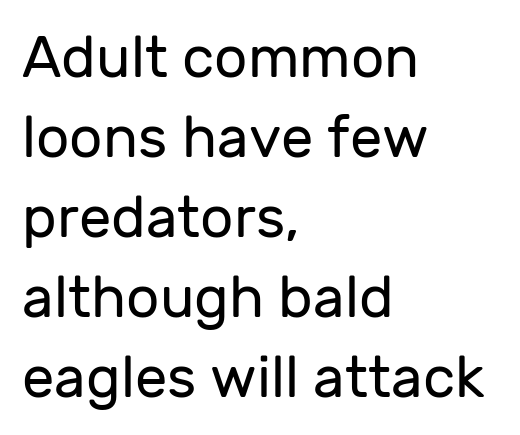
The letters advance in unequal steps, a hallmark of proportional type. The strip under each line holds only bare page. The designer left line spacing at the default. Spacing between characters is what you'd get straight out of the box. Every stem runs plumb, perpendicular to the baseline. The paragraph shown leans on its left margin.
